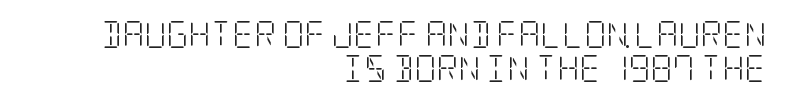
Every character sits straight up, as roman type does. The typesetter chose a ragged-left arrangement here. Glyph-to-glyph distance matches everyday printed text. Lines of text with bare space underneath. Weight: in the light-to-regular range.
